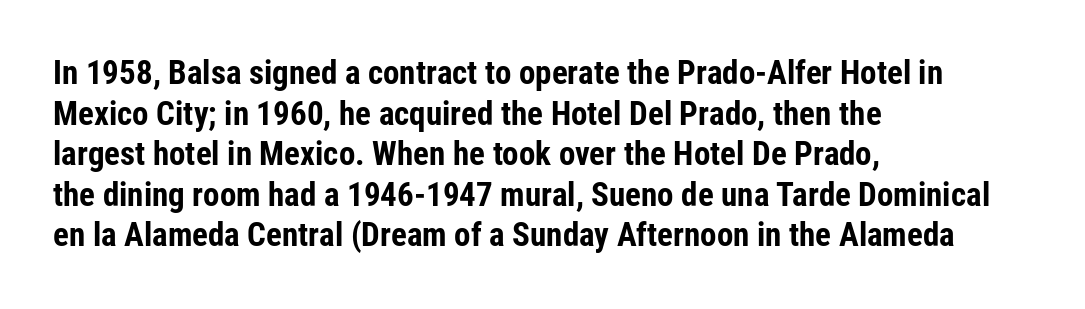
Clear beneath every line of the passage. The characters look thick and weighty, a clear bold. This rendering leaves character spacing at its baseline value. Does the lettering tilt? It doesn't — this is upright. What kind of face is this? One without serifs — a sans. Layout note: lines flush left.
